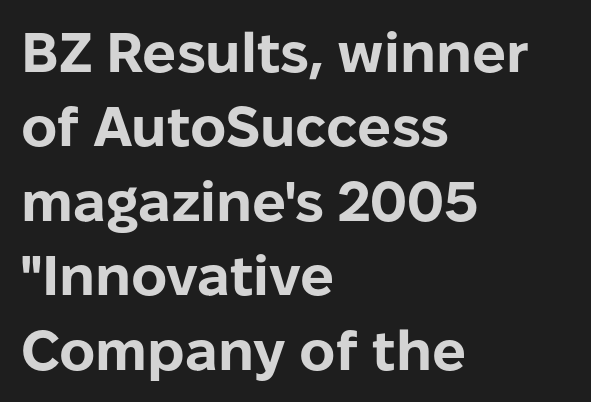
Q: Is the text bold? A: Yes.
Q: Is the text italic (slanted)? A: No, it is upright.
Q: Is the typeface a serif or a sans-serif typeface? A: Sans-serif.
Q: Is the text underlined? A: No.
Q: How is the paragraph aligned? A: Left-aligned.
Q: Is the spacing between letters normal or unusually wide? A: Normal.
Q: Is the spacing between lines tight, normal or loose? A: Normal.
Q: Width (condensed, normal, or wide)? A: Normal.
Q: Stroke contrast? A: Low.
Q: x-height? A: Medium.
Q: Monospaced? A: No.
